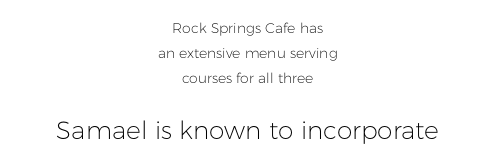
{"italic": "no", "bold": "no", "underline": "no", "align": "center", "line_spacing_ratio": 1.78, "letter_spacing": "normal", "letter_spacing_em": 0.0, "larger_block": "second", "size_ratio": 1.79, "glyph_px": 25}
